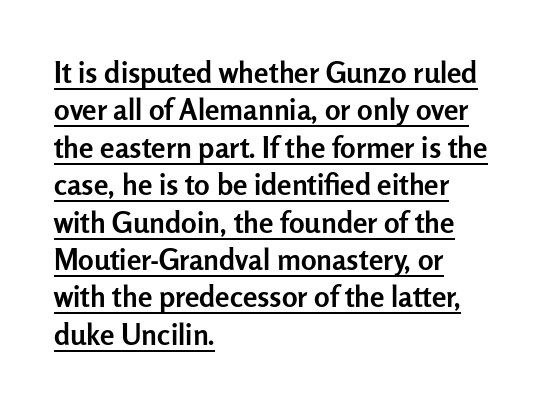
{"serif": "no", "italic": "no", "bold": "yes", "weight": "semibold", "width": "normal", "stroke_contrast": "low", "x_height": "medium", "monospaced": "no", "underline": "yes", "align": "left", "line_spacing": "normal", "line_spacing_ratio": 1.29, "letter_spacing": "normal", "letter_spacing_em": 0.0, "glyph_px": 29}
